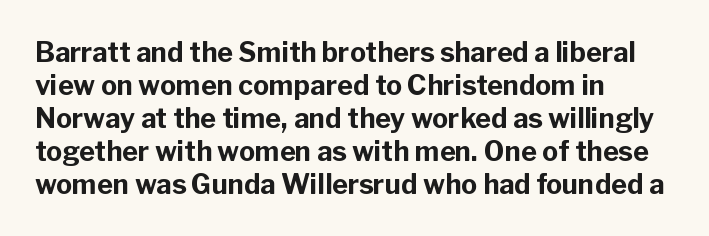
Q: Is the text bold? A: Yes.
Q: Is the text italic (slanted)? A: No, it is upright.
Q: Is the text underlined? A: No.
Q: How is the paragraph aligned? A: Left-aligned.
Q: Is the spacing between letters normal or unusually wide? A: Normal.
